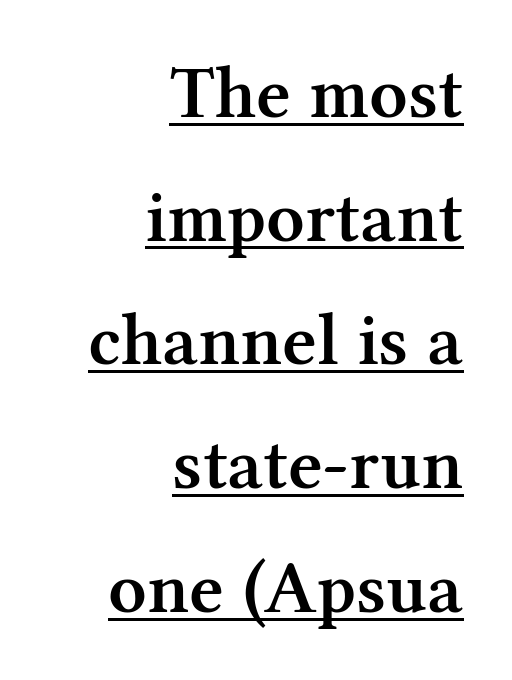
The image shows 75 px semibold serif type, upright; set right-aligned, normal line spacing (1.65x), normal letter spacing, underlined; medium stroke contrast and a medium x-height.
